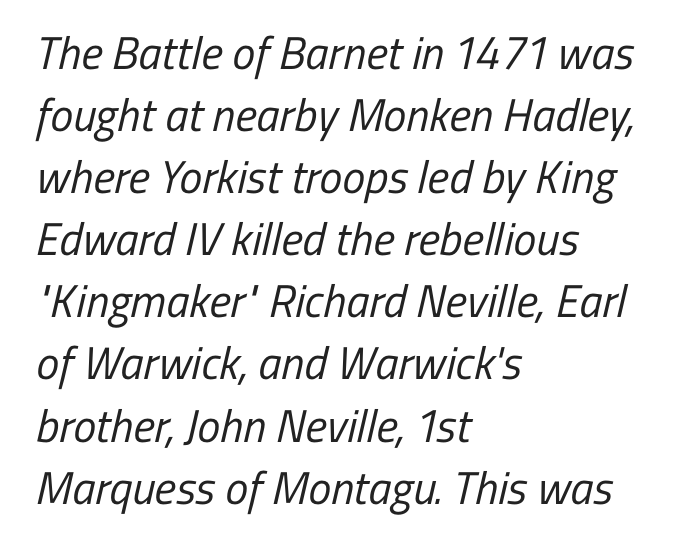
Think of a printed novel: that variable character pitch is what you see here. The weight tops out at a normal text grade. Type style note: lacks serifs. Where is the straight margin? On the left. The designer left line spacing at the default.
